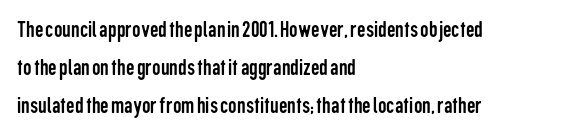
{"italic": "no", "bold": "no", "underline": "no", "align": "left", "line_spacing": "normal", "line_spacing_ratio": 1.58, "letter_spacing": "normal", "letter_spacing_em": 0.0, "glyph_px": 24}
